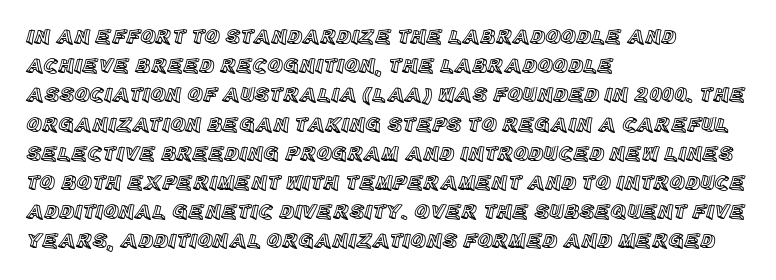
Q: Is the text italic (slanted)? A: Yes.
Q: Is the text underlined? A: No.
Q: How is the paragraph aligned? A: Left-aligned.
Q: Is the spacing between letters normal or unusually wide? A: Normal.
Q: Is the spacing between lines tight, normal or loose? A: Normal.
